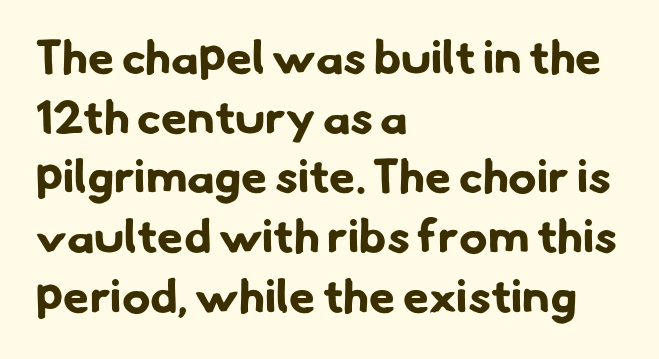
Character widths vary here, with narrow letters taking less room than wide ones. Is the type bold? Yes — the strokes are clearly thick and heavy. No feet cap the strokes, marking this as sans-serif type. Plain, unruled lines of type. Successive baselines arrive at the customary interval.
